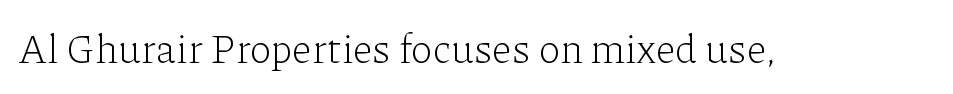
Q: Is the text bold? A: No.
Q: Is the text italic (slanted)? A: No, it is upright.
Q: Is the typeface a serif or a sans-serif typeface? A: Serif.
Q: Is the text underlined? A: No.
Q: Is the spacing between letters normal or unusually wide? A: Normal.
Q: Width (condensed, normal, or wide)? A: Normal.
Q: Stroke contrast? A: Low.
Q: x-height? A: Medium.
Q: Monospaced? A: No.
